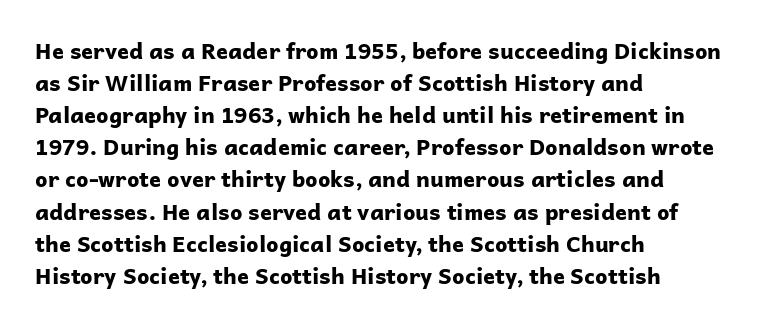
The image shows 22 px bold type, upright; set left-aligned, normal line spacing (1.46x), normal letter spacing, not underlined.
